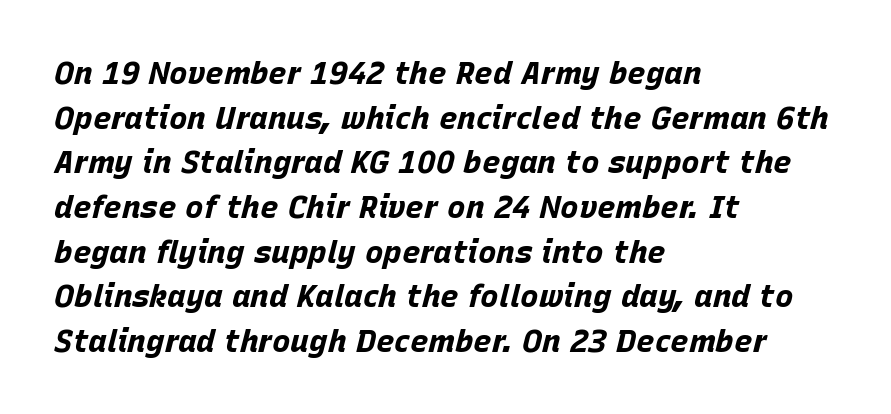
Plenty of ink on the page — the face is bold. One-word summary of the alignment: left. Honestly, the letter spacing is just normal — you wouldn't notice it. The lettering tilts uniformly, giving the passage an italic look.
